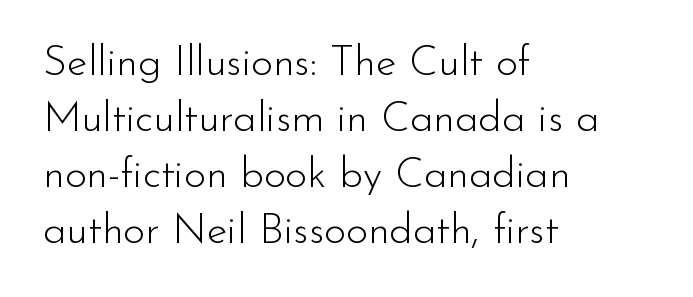
{"serif": "no", "italic": "no", "bold": "no", "weight": "light", "width": "normal", "stroke_contrast": "low", "x_height": "small", "monospaced": "no", "underline": "no", "align": "left", "line_spacing": "normal", "line_spacing_ratio": 1.33, "letter_spacing": "normal", "letter_spacing_em": 0.0, "glyph_px": 42}
